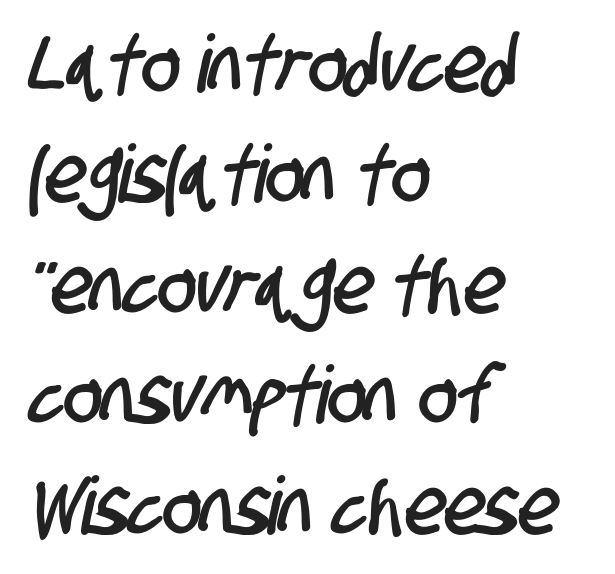
The image shows 80 px condensed sans-serif type; set left-aligned, normal line spacing (1.38x), normal letter spacing, not underlined; low stroke contrast and a large x-height.
